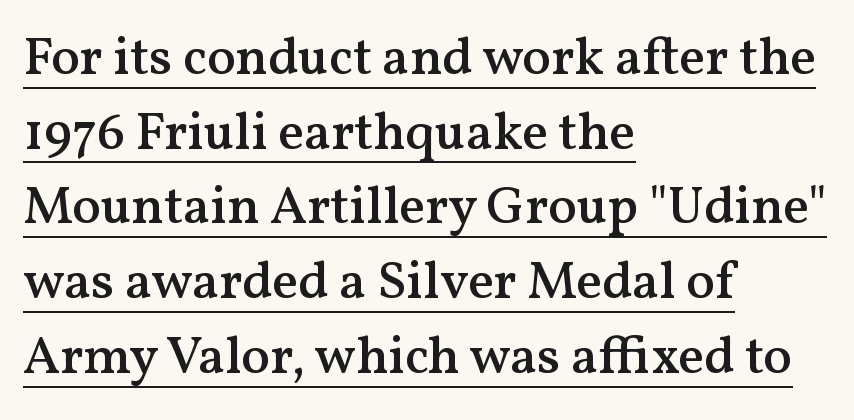
{"serif": "yes", "italic": "no", "bold": "semi", "weight": "semibold", "width": "normal", "stroke_contrast": "medium", "x_height": "medium", "monospaced": "no", "underline": "yes", "align": "left", "line_spacing": "normal", "line_spacing_ratio": 1.41, "letter_spacing": "normal", "letter_spacing_em": 0.0, "glyph_px": 53}
